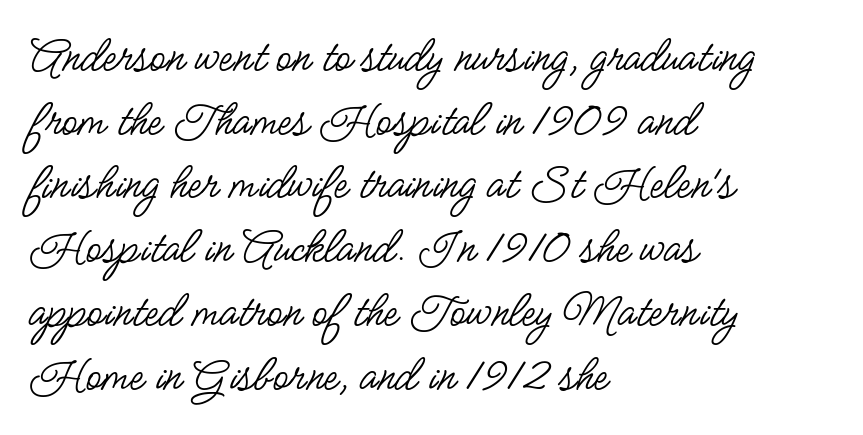
Q: Is the text bold? A: No.
Q: Is the text italic (slanted)? A: Yes.
Q: Is the typeface a serif or a sans-serif typeface? A: Sans-serif.
Q: Is the text underlined? A: No.
Q: How is the paragraph aligned? A: Left-aligned.
Q: Is the spacing between letters normal or unusually wide? A: Normal.
Q: Is the spacing between lines tight, normal or loose? A: Normal.
Q: Width (condensed, normal, or wide)? A: Condensed.
Q: Stroke contrast? A: Low.
Q: x-height? A: Small.
Q: Monospaced? A: No.
